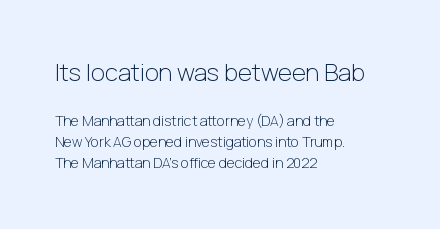
{"italic": "no", "bold": "no", "underline": "no", "align": "left", "line_spacing": "normal", "line_spacing_ratio": 1.52, "letter_spacing": "normal", "letter_spacing_em": 0.0, "larger_block": "first", "size_ratio": 1.71, "glyph_px": 24}
